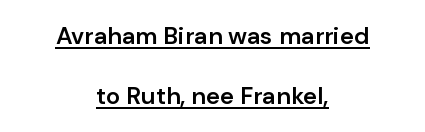
Q: Is the text bold? A: Semi-bold.
Q: Is the text italic (slanted)? A: No, it is upright.
Q: Is the text underlined? A: Yes.
Q: How is the paragraph aligned? A: Centered.
Q: Is the spacing between letters normal or unusually wide? A: Normal.
Q: Is the spacing between lines tight, normal or loose? A: Loose.
